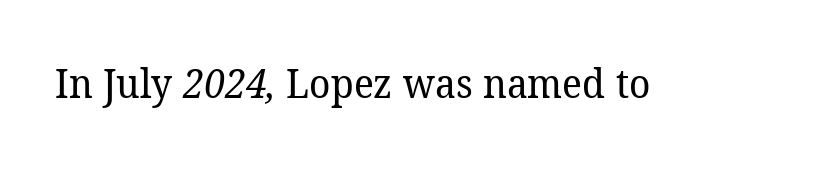
{"serif": "yes", "bold": "no", "weight": "regular", "width": "normal", "stroke_contrast": "low", "x_height": "medium", "monospaced": "no", "underline": "no", "letter_spacing": "normal", "letter_spacing_em": 0.0, "glyph_px": 40}
